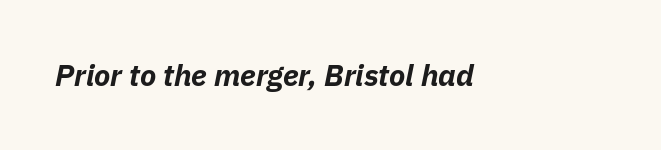
When letters slant like this, we call the style italic. Typographic density is high because the face is bold. The tracking reads as untouched default to a designer's eye. Plain, unruled lines of type. Varying glyph widths throughout — classic text-font behaviour.
